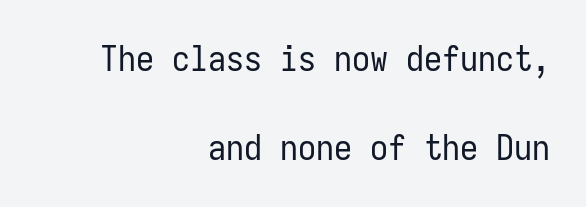
Q: Is the text bold? A: No.
Q: Is the text italic (slanted)? A: No, it is upright.
Q: Is the typeface a serif or a sans-serif typeface? A: Sans-serif.
Q: Is the text underlined? A: No.
Q: How is the paragraph aligned? A: Right-aligned.
Q: Is the spacing between letters normal or unusually wide? A: Normal.
Q: Is the spacing between lines tight, normal or loose? A: Loose.
Q: Width (condensed, normal, or wide)? A: Condensed.
Q: Stroke contrast? A: Low.
Q: x-height? A: Medium.
Q: Monospaced? A: Yes.
